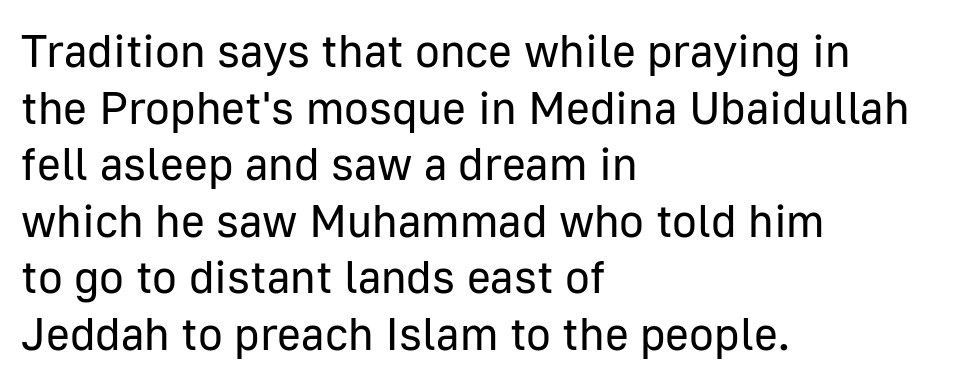
{"serif": "no", "italic": "no", "bold": "no", "weight": "regular", "width": "normal", "stroke_contrast": "low", "x_height": "medium", "monospaced": "no", "underline": "no", "align": "left", "line_spacing_ratio": 1.23, "letter_spacing": "normal", "letter_spacing_em": 0.0, "glyph_px": 46}
